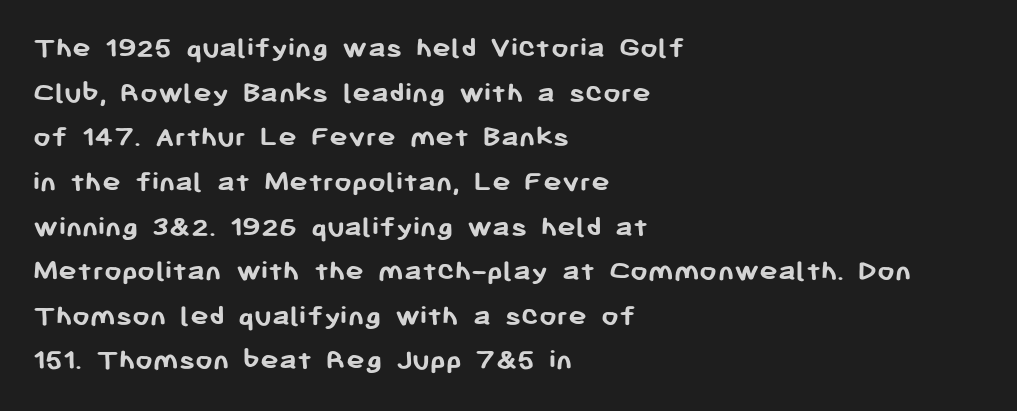
The sample has been set heavy, in full bold. The text was rendered using a sans face with plain stroke endings. The setting favours the left margin, as ordinary paragraphs usually do. The gap between lines stays unmarked.
